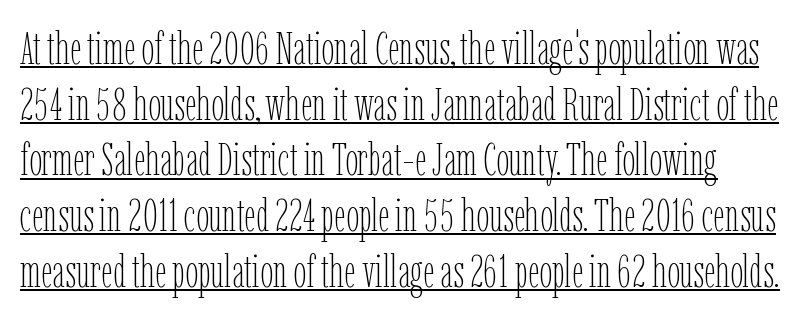
The image shows 46 px thin, condensed type, upright; set line spacing 1.21x, normal letter spacing, underlined; low stroke contrast and a medium x-height.
